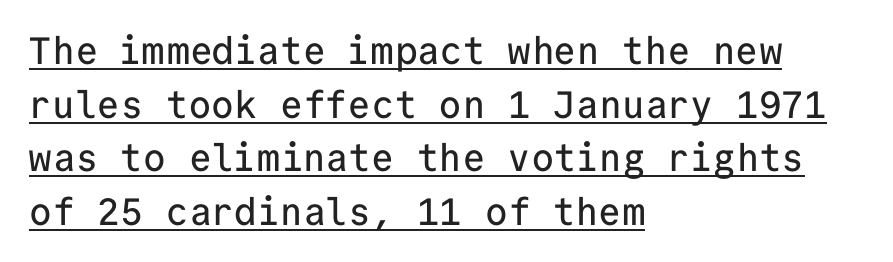
The image shows 38 px sans-serif type, upright, monospaced; set left-aligned, normal line spacing (1.41x), normal letter spacing, underlined; low stroke contrast and a medium x-height.
